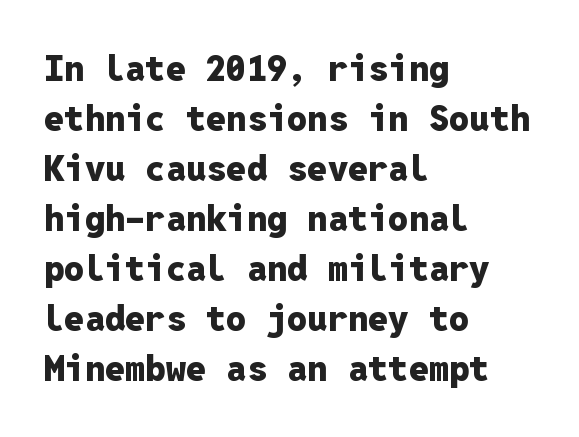
{"serif": "no", "italic": "no", "bold": "yes", "weight": "heavy", "width": "normal", "stroke_contrast": "low", "x_height": "medium", "monospaced": "yes", "underline": "no", "align": "left", "line_spacing": "normal", "line_spacing_ratio": 1.39, "letter_spacing": "normal", "letter_spacing_em": 0.0, "glyph_px": 36}
